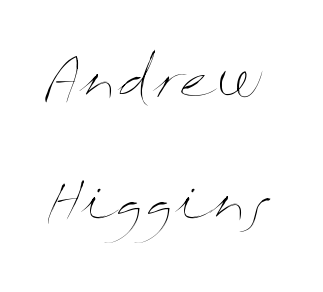
The face used here is rendered with its standard letterfit. This block would shrink considerably if given ordinary leading; it's expanded now. The typeface has the unassuming heft of standard copy or less.
